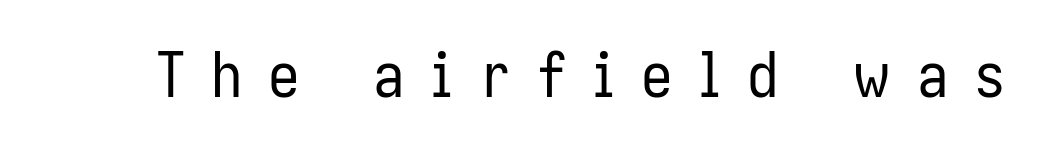
{"serif": "no", "italic": "no", "bold": "no", "weight": "regular", "width": "condensed", "stroke_contrast": "low", "x_height": "medium", "monospaced": "no", "underline": "no", "letter_spacing": "wide", "letter_spacing_em": 0.4, "glyph_px": 63}
